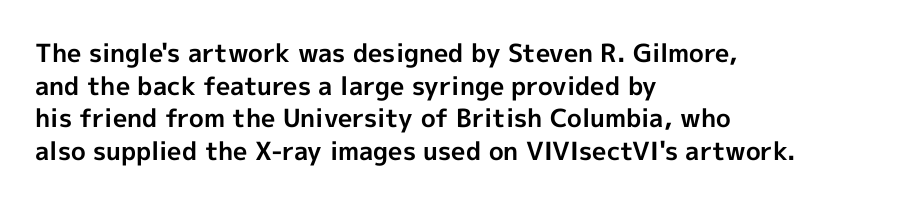
The image shows 25 px bold type, upright; set left-aligned, normal line spacing (1.31x), normal letter spacing, not underlined.
